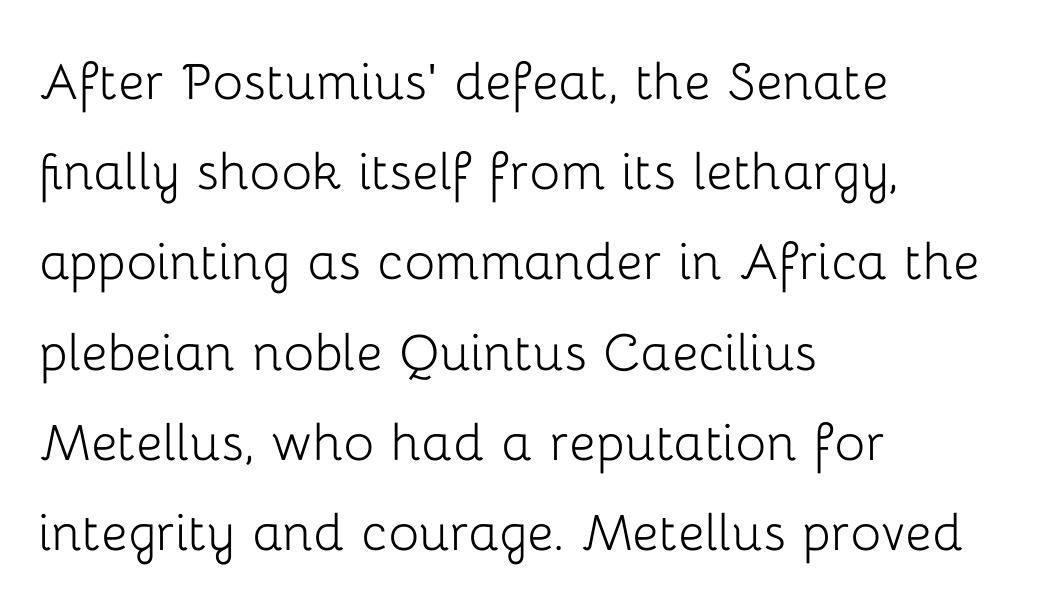
{"serif": "no", "italic": "no", "bold": "no", "weight": "light", "width": "normal", "stroke_contrast": "low", "x_height": "medium", "monospaced": "no", "underline": "no", "align": "left", "line_spacing": "normal", "line_spacing_ratio": 1.41, "letter_spacing": "normal", "letter_spacing_em": 0.0, "glyph_px": 64}
